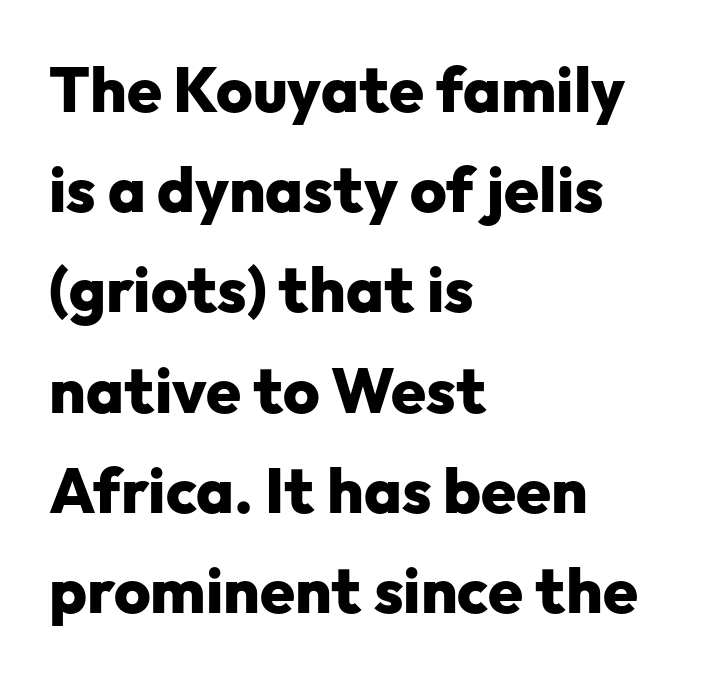
Notice how the passage keeps a crisp vertical edge on the left only. Just letters on the line, the space beneath them empty. The designer went with a sans here, leaving each stem footless. Regular leading.
